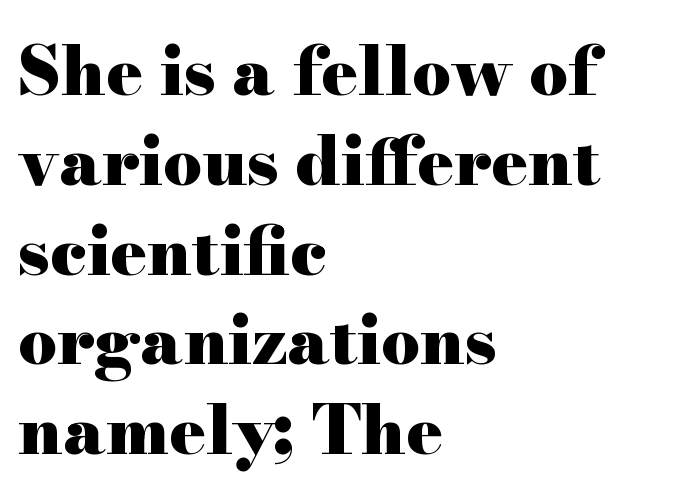
{"serif": "yes", "italic": "no", "bold": "yes", "weight": "heavy", "width": "wide", "stroke_contrast": "high", "x_height": "small", "monospaced": "no", "underline": "no", "align": "left", "line_spacing": "normal", "line_spacing_ratio": 1.32, "letter_spacing": "normal", "letter_spacing_em": 0.0, "glyph_px": 68}
